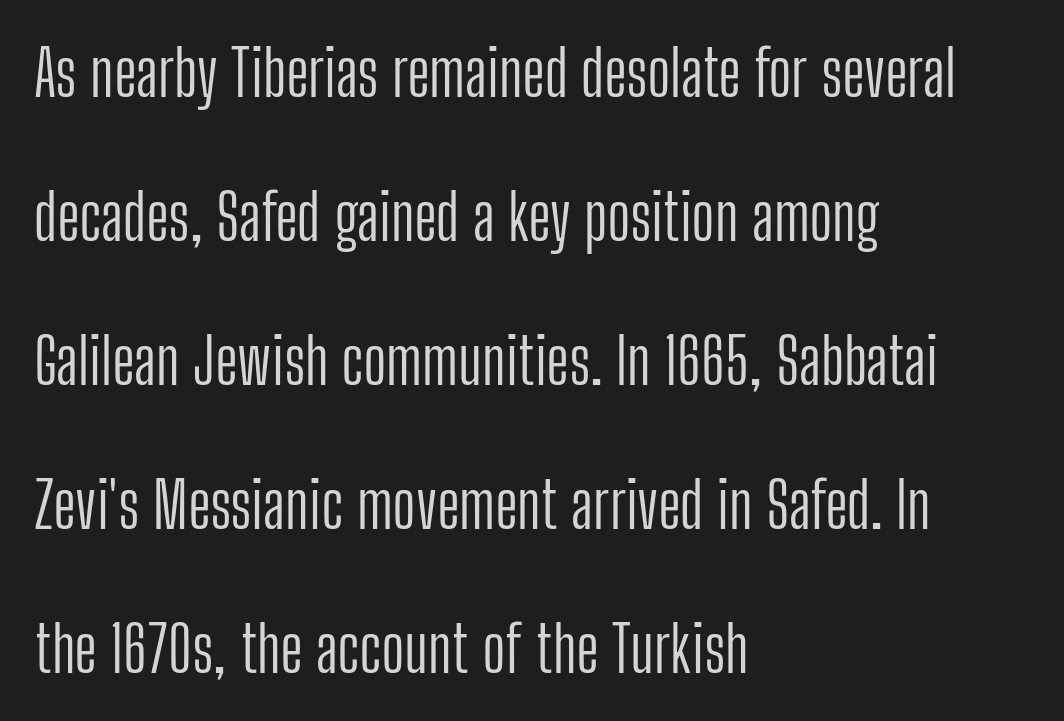
Q: Is the text bold? A: No.
Q: Is the text italic (slanted)? A: No, it is upright.
Q: Is the typeface a serif or a sans-serif typeface? A: Sans-serif.
Q: Is the text underlined? A: No.
Q: How is the paragraph aligned? A: Left-aligned.
Q: Is the spacing between letters normal or unusually wide? A: Normal.
Q: Is the spacing between lines tight, normal or loose? A: Loose.
Q: Width (condensed, normal, or wide)? A: Condensed.
Q: Stroke contrast? A: Low.
Q: x-height? A: Medium.
Q: Monospaced? A: No.
